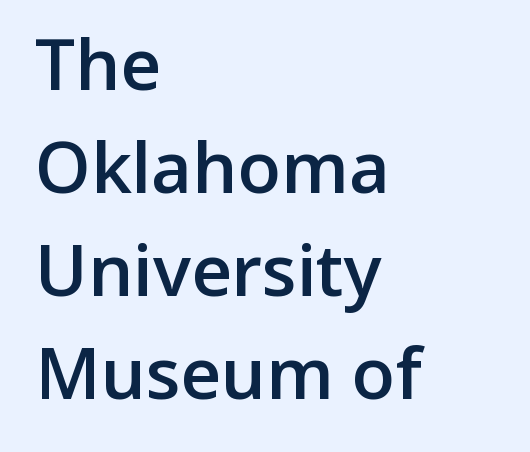
Q: Is the text bold? A: Semi-bold.
Q: Is the text italic (slanted)? A: No, it is upright.
Q: Is the typeface a serif or a sans-serif typeface? A: Sans-serif.
Q: Is the text underlined? A: No.
Q: How is the paragraph aligned? A: Left-aligned.
Q: Is the spacing between letters normal or unusually wide? A: Normal.
Q: Is the spacing between lines tight, normal or loose? A: Normal.
Q: Width (condensed, normal, or wide)? A: Normal.
Q: Stroke contrast? A: Low.
Q: x-height? A: Medium.
Q: Monospaced? A: No.
